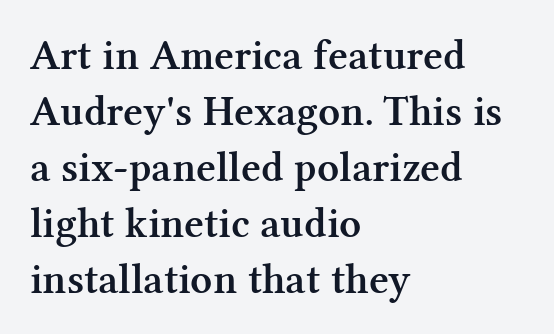
The image shows 43 px semibold serif type, upright; set left-aligned, normal line spacing (1.3x), normal letter spacing, not underlined; medium stroke contrast and a medium x-height.
